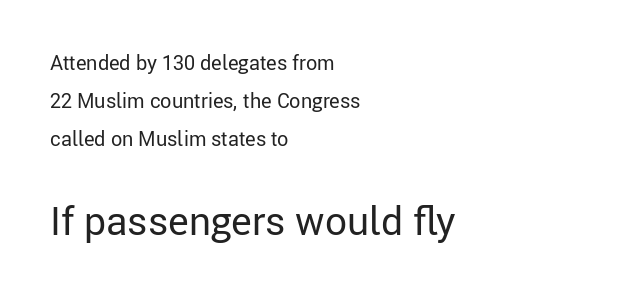
The font sits on the lighter half of the weight spectrum, regular included. The block sitting lower on the canvas is the one with enlarged characters. A student would call this left alignment; a typographer would say flush left, rag right. The face used here is a sans, in the tradition of grotesques and geometrics.
